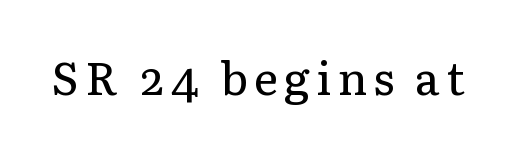
The image shows 46 px regular-weight serif type, upright; set not underlined; low stroke contrast and a medium x-height.
